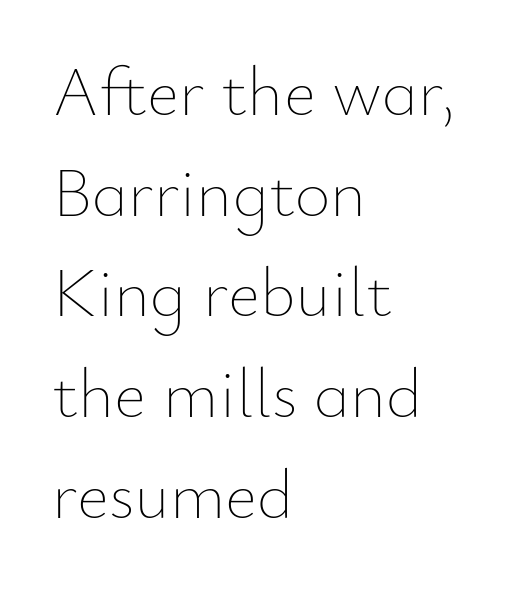
Q: Is the text bold? A: No.
Q: Is the text italic (slanted)? A: No, it is upright.
Q: Is the text underlined? A: No.
Q: How is the paragraph aligned? A: Left-aligned.
Q: Is the spacing between letters normal or unusually wide? A: Normal.
Q: Is the spacing between lines tight, normal or loose? A: Normal.
Q: Width (condensed, normal, or wide)? A: Normal.
Q: Stroke contrast? A: Low.
Q: x-height? A: Small.
Q: Monospaced? A: No.
